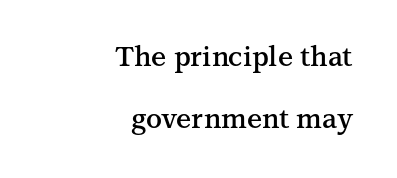
The passage shown is semibold, sitting just below true bold. Check under the words: just untouched page. A roman cut, with each character standing at attention. Line spacing here is loose. Observe the ordinary spacing: letters are neighbours, not strangers. These lines stack with their right ends in a neat column.
